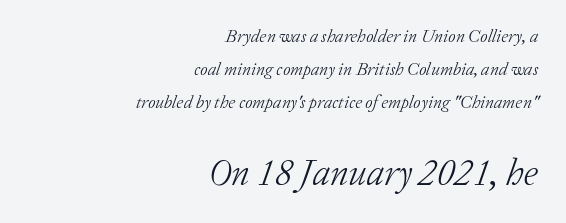
Q: Is the text bold? A: No.
Q: Is the text italic (slanted)? A: Yes, it leans right by about 20 degrees.
Q: Is the typeface a serif or a sans-serif typeface? A: Serif.
Q: Is the text underlined? A: No.
Q: How is the paragraph aligned? A: Right-aligned.
Q: Is the spacing between letters normal or unusually wide? A: Normal.
Q: Which block of text is set in a larger size, the first (top) or the second (bottom)? A: The second (bottom) one.
Q: Width (condensed, normal, or wide)? A: Normal.
Q: Stroke contrast? A: Low.
Q: x-height? A: Medium.
Q: Monospaced? A: No.
